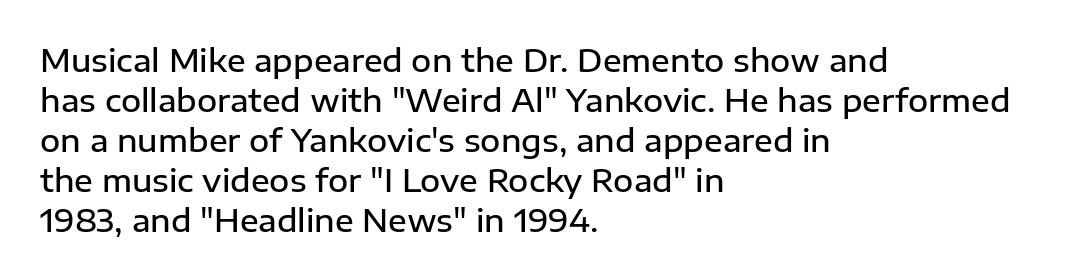
Q: Is the text bold? A: Semi-bold.
Q: Is the text italic (slanted)? A: No, it is upright.
Q: Is the typeface a serif or a sans-serif typeface? A: Sans-serif.
Q: Is the text underlined? A: No.
Q: How is the paragraph aligned? A: Left-aligned.
Q: Is the spacing between letters normal or unusually wide? A: Normal.
Q: Is the spacing between lines tight, normal or loose? A: Normal.
Q: Width (condensed, normal, or wide)? A: Normal.
Q: Stroke contrast? A: Low.
Q: x-height? A: Medium.
Q: Monospaced? A: No.
